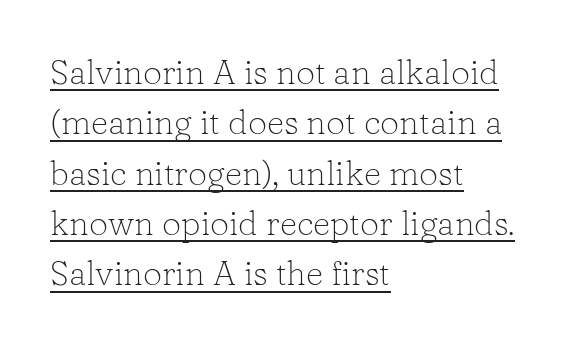
The image shows 34 px light serif type, upright; set left-aligned, normal line spacing (1.48x), normal letter spacing, underlined; low stroke contrast and a medium x-height.
